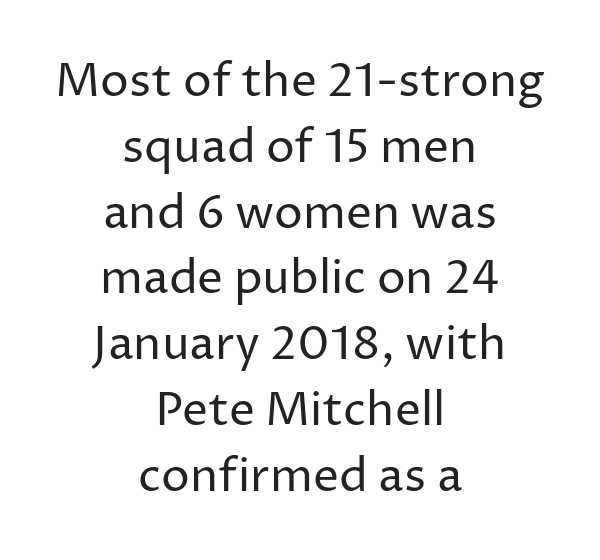
Q: Is the text bold? A: No.
Q: Is the text italic (slanted)? A: No, it is upright.
Q: Is the typeface a serif or a sans-serif typeface? A: Sans-serif.
Q: Is the text underlined? A: No.
Q: How is the paragraph aligned? A: Centered.
Q: Is the spacing between letters normal or unusually wide? A: Normal.
Q: Is the spacing between lines tight, normal or loose? A: Normal.
Q: Width (condensed, normal, or wide)? A: Normal.
Q: Stroke contrast? A: Low.
Q: x-height? A: Medium.
Q: Monospaced? A: No.
